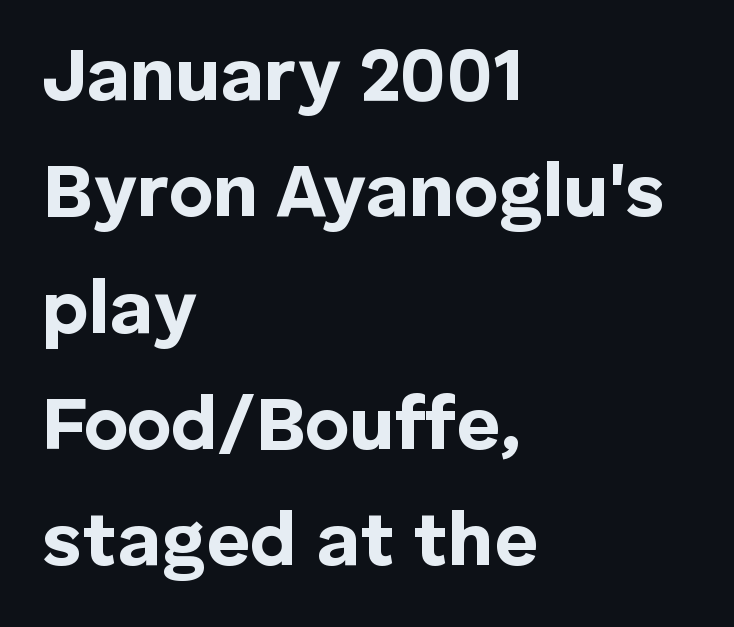
Q: Is the text bold? A: Yes.
Q: Is the text italic (slanted)? A: No, it is upright.
Q: Is the typeface a serif or a sans-serif typeface? A: Sans-serif.
Q: Is the text underlined? A: No.
Q: How is the paragraph aligned? A: Left-aligned.
Q: Is the spacing between letters normal or unusually wide? A: Normal.
Q: Is the spacing between lines tight, normal or loose? A: Normal.
Q: Width (condensed, normal, or wide)? A: Normal.
Q: Stroke contrast? A: Low.
Q: x-height? A: Medium.
Q: Monospaced? A: No.
